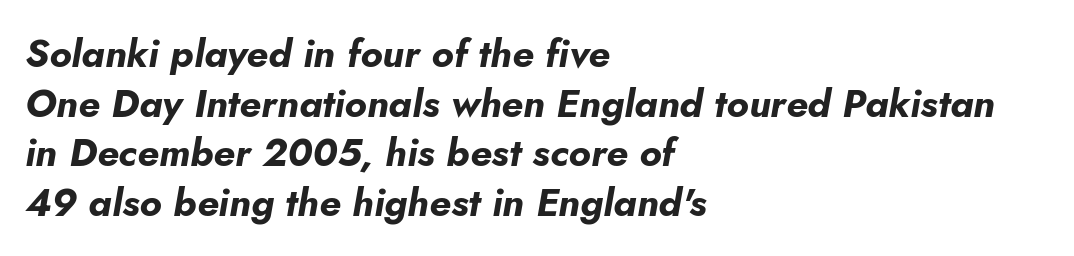
{"italic": "yes", "lean": "right", "slant_degrees": 5, "bold": "yes", "weight": "bold", "width": "normal", "stroke_contrast": "low", "x_height": "small", "monospaced": "no", "underline": "no", "align": "left", "line_spacing": "normal", "line_spacing_ratio": 1.27, "letter_spacing": "normal", "letter_spacing_em": 0.0, "glyph_px": 39}
